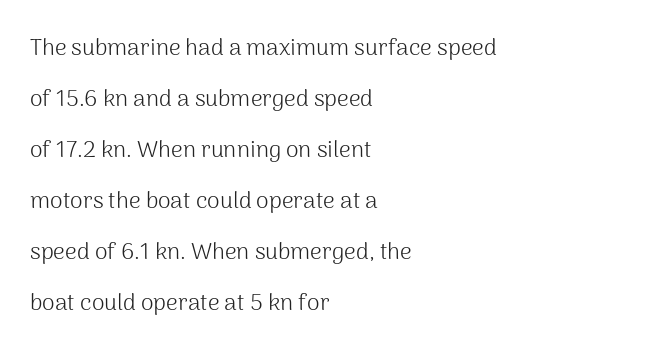
The font's upright variant was chosen for this text. Words appear dense and cohesive because spacing is normal. Glance below the letters and you will spot only blank space. Heaviness? Minimal to ordinary, like unemphasized prose. In terms of leading, this rendering errs on the spacious side.
